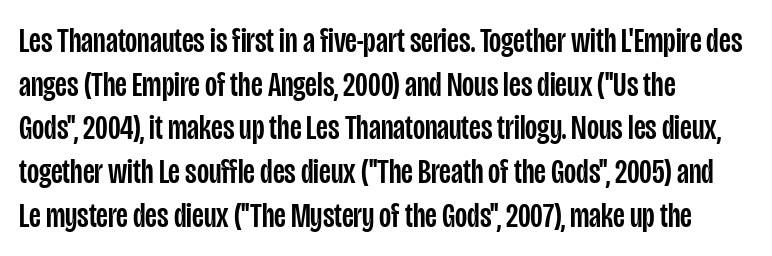
{"serif": "no", "italic": "no", "width": "condensed", "stroke_contrast": "low", "x_height": "large", "monospaced": "no", "underline": "no", "align": "left", "line_spacing": "normal", "line_spacing_ratio": 1.25, "letter_spacing": "normal", "letter_spacing_em": 0.0, "glyph_px": 35}
